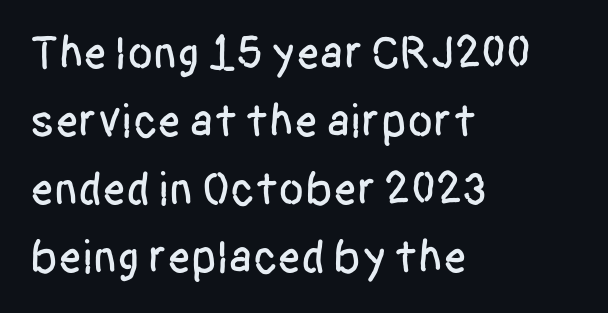
Q: Is the text italic (slanted)? A: No, it is upright.
Q: Is the typeface a serif or a sans-serif typeface? A: Sans-serif.
Q: Is the text underlined? A: No.
Q: How is the paragraph aligned? A: Left-aligned.
Q: Is the spacing between letters normal or unusually wide? A: Normal.
Q: Is the spacing between lines tight, normal or loose? A: Normal.
Q: Width (condensed, normal, or wide)? A: Condensed.
Q: Stroke contrast? A: Low.
Q: x-height? A: Large.
Q: Monospaced? A: No.
